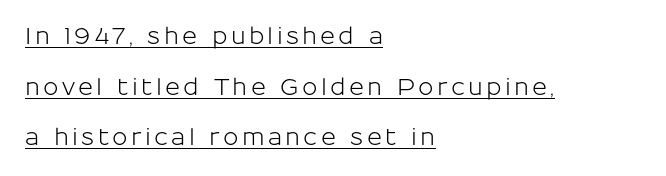
Leading is clearly above the norm, producing a sparse column. The sample's only ornament is a line tracing under the words. Line starts are locked; line ends wander. Unlike italic type, these characters show no tilt at all.
